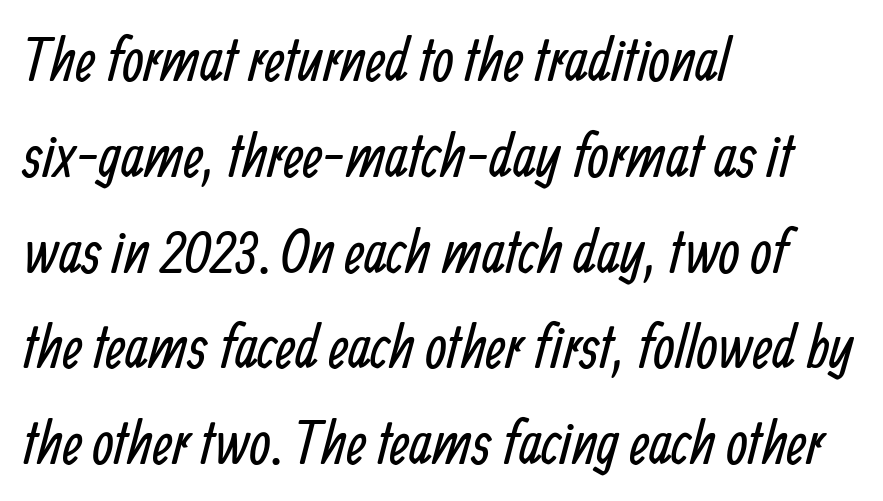
The image shows 61 px regular-weight, condensed sans-serif type; set left-aligned, normal line spacing (1.57x), normal letter spacing, not underlined; low stroke contrast and a medium x-height.
